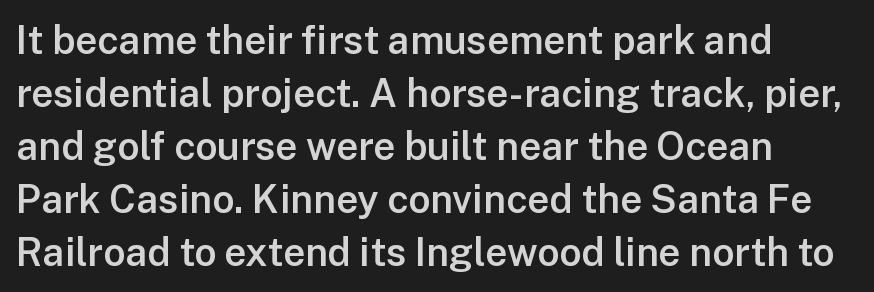
The image shows 39 px semibold sans-serif type, upright; set left-aligned, normal line spacing (1.36x), normal letter spacing, not underlined; low stroke contrast and a medium x-height.
